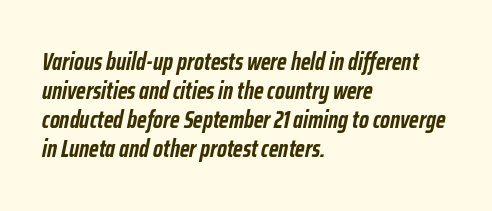
The image shows 24 px bold type, italic (leaning right); set left-aligned, line spacing 1.21x, normal letter spacing, not underlined.
